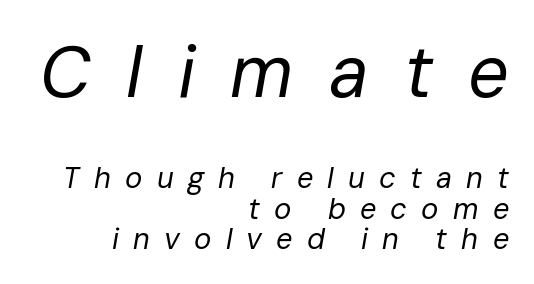
Q: Is the text bold? A: No.
Q: Is the text italic (slanted)? A: Yes, it leans right by about 10 degrees.
Q: Is the text underlined? A: No.
Q: How is the paragraph aligned? A: Right-aligned.
Q: Is the spacing between letters normal or unusually wide? A: Unusually wide.
Q: Is the spacing between lines tight, normal or loose? A: Tight.
Q: Which block of text is set in a larger size, the first (top) or the second (bottom)? A: The first (top) one.
Q: Width (condensed, normal, or wide)? A: Normal.
Q: Stroke contrast? A: Low.
Q: x-height? A: Medium.
Q: Monospaced? A: No.
